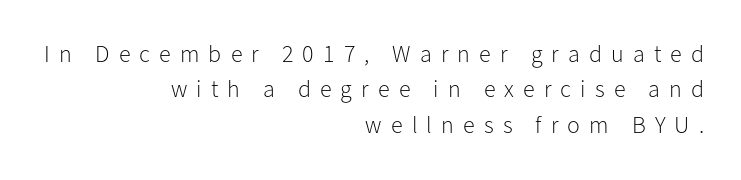
Tall strokes in this sample are plumb rather than angled. The space directly below the letters is spotless. Normally led — the rows are evenly, conventionally spaced. The paragraph shown leans on its right margin.
